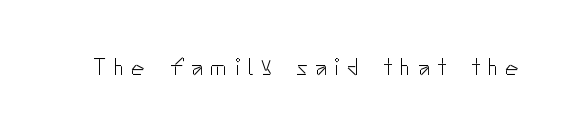
{"italic": "no", "bold": "no", "underline": "no", "letter_spacing": "wide", "letter_spacing_em": 0.34, "glyph_px": 23}
